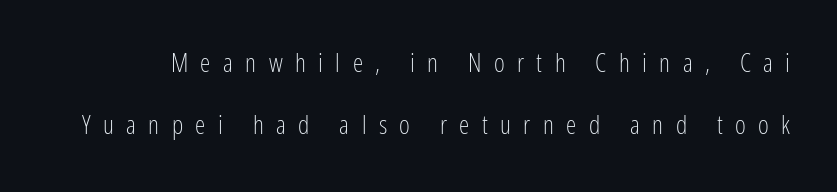
{"italic": "no", "bold": "no", "underline": "no", "line_spacing": "loose", "line_spacing_ratio": 2.38, "letter_spacing": "wide", "letter_spacing_em": 0.48, "glyph_px": 26}
